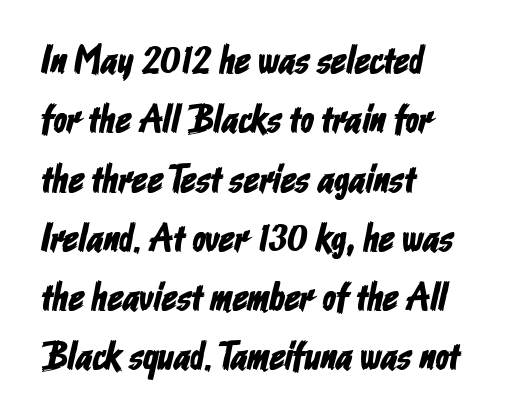
The image shows 39 px condensed sans-serif type; set left-aligned, normal line spacing (1.52x), normal letter spacing, not underlined; low stroke contrast and a medium x-height.
